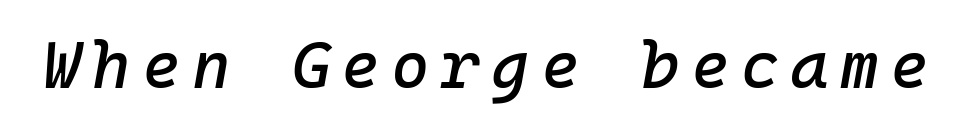
Check under the words: just untouched page. Think of a typewriter: that constant character pitch is what you see here. Yep, that's italic — everything's leaning.
